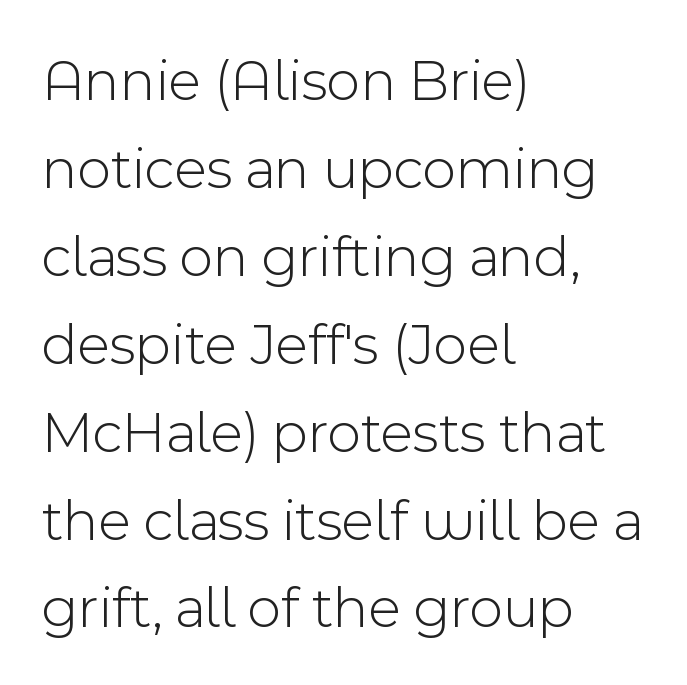
Q: Is the text bold? A: No.
Q: Is the text italic (slanted)? A: No, it is upright.
Q: Is the typeface a serif or a sans-serif typeface? A: Sans-serif.
Q: Is the text underlined? A: No.
Q: How is the paragraph aligned? A: Left-aligned.
Q: Is the spacing between letters normal or unusually wide? A: Normal.
Q: Is the spacing between lines tight, normal or loose? A: Normal.
Q: Width (condensed, normal, or wide)? A: Normal.
Q: x-height? A: Medium.
Q: Monospaced? A: No.
